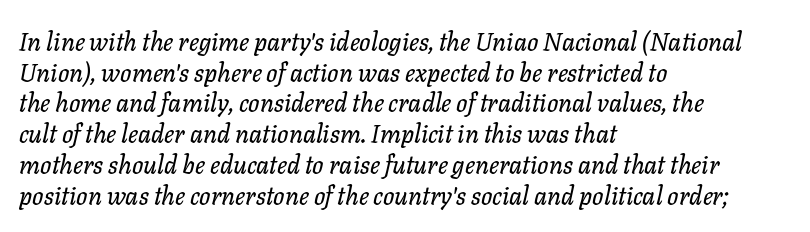
Q: Is the text italic (slanted)? A: Yes, it leans right by about 11 degrees.
Q: Is the text underlined? A: No.
Q: How is the paragraph aligned? A: Left-aligned.
Q: Is the spacing between letters normal or unusually wide? A: Normal.
